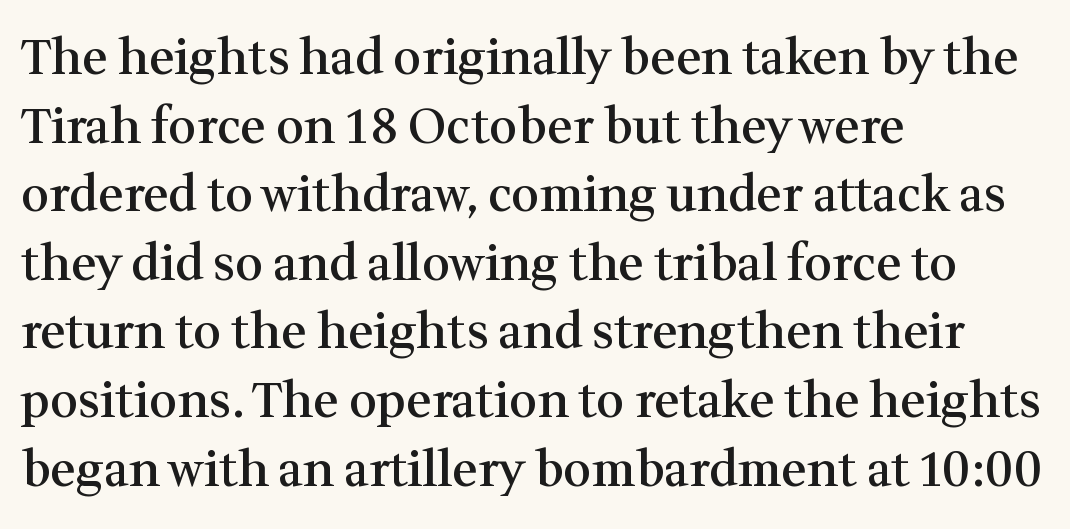
The image shows 49 px semibold serif type, upright; set left-aligned, normal line spacing (1.4x), normal letter spacing, not underlined; medium stroke contrast and a medium x-height.
